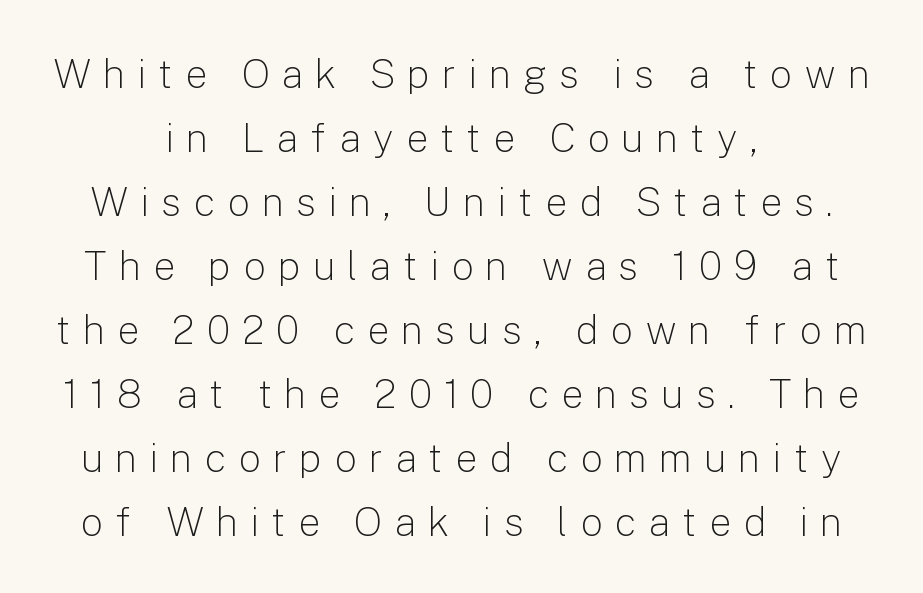
Q: Is the text bold? A: No.
Q: Is the text italic (slanted)? A: No, it is upright.
Q: Is the typeface a serif or a sans-serif typeface? A: Sans-serif.
Q: Is the text underlined? A: No.
Q: How is the paragraph aligned? A: Centered.
Q: Is the spacing between letters normal or unusually wide? A: Unusually wide.
Q: Is the spacing between lines tight, normal or loose? A: Normal.
Q: Width (condensed, normal, or wide)? A: Normal.
Q: Stroke contrast? A: Low.
Q: x-height? A: Medium.
Q: Monospaced? A: No.
